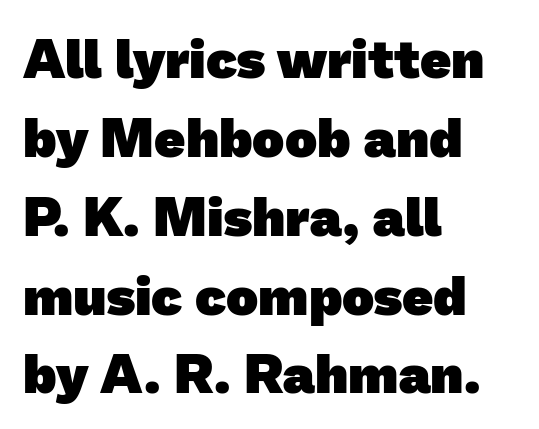
Q: Is the text bold? A: Yes.
Q: Is the typeface a serif or a sans-serif typeface? A: Sans-serif.
Q: Is the text underlined? A: No.
Q: How is the paragraph aligned? A: Left-aligned.
Q: Is the spacing between letters normal or unusually wide? A: Normal.
Q: Is the spacing between lines tight, normal or loose? A: Normal.
Q: Width (condensed, normal, or wide)? A: Normal.
Q: Stroke contrast? A: Low.
Q: x-height? A: Medium.
Q: Monospaced? A: No.
